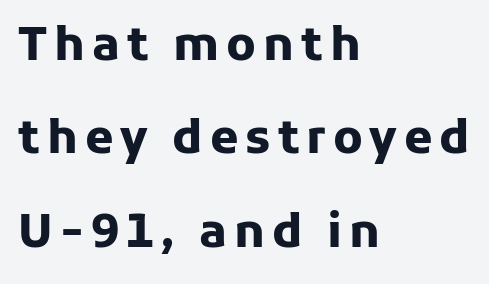
Q: Is the text bold? A: Yes.
Q: Is the text italic (slanted)? A: No, it is upright.
Q: Is the typeface a serif or a sans-serif typeface? A: Sans-serif.
Q: Is the text underlined? A: No.
Q: How is the paragraph aligned? A: Left-aligned.
Q: Is the spacing between lines tight, normal or loose? A: Loose.
Q: Width (condensed, normal, or wide)? A: Normal.
Q: Stroke contrast? A: Low.
Q: x-height? A: Medium.
Q: Monospaced? A: No.
